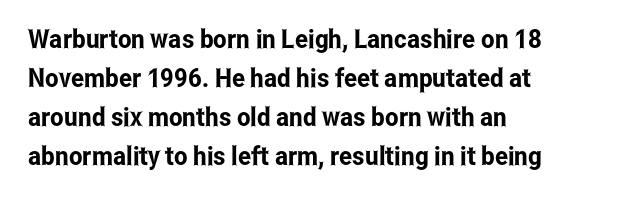
Q: Is the text italic (slanted)? A: No, it is upright.
Q: Is the text underlined? A: No.
Q: How is the paragraph aligned? A: Left-aligned.
Q: Is the spacing between letters normal or unusually wide? A: Normal.
Q: Is the spacing between lines tight, normal or loose? A: Normal.
